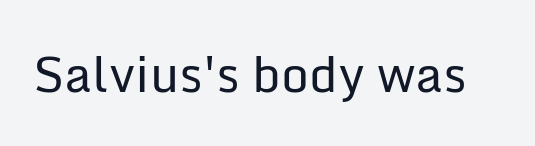
Q: Is the text bold? A: No.
Q: Is the text italic (slanted)? A: No, it is upright.
Q: Is the typeface a serif or a sans-serif typeface? A: Sans-serif.
Q: Is the text underlined? A: No.
Q: Is the spacing between letters normal or unusually wide? A: Normal.
Q: Width (condensed, normal, or wide)? A: Normal.
Q: Stroke contrast? A: Low.
Q: x-height? A: Medium.
Q: Monospaced? A: No.
